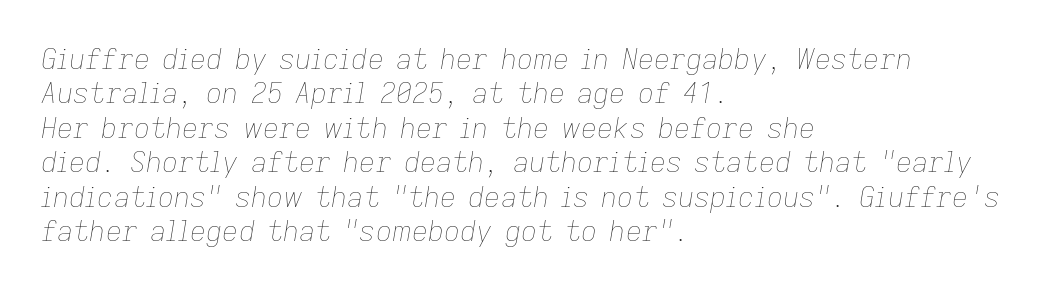
{"italic": "yes", "lean": "right", "slant_degrees": 9, "bold": "no", "weight": "thin", "width": "normal", "stroke_contrast": "low", "x_height": "medium", "monospaced": "no", "underline": "no", "align": "left", "line_spacing_ratio": 1.23, "letter_spacing": "normal", "letter_spacing_em": 0.0, "glyph_px": 28}
